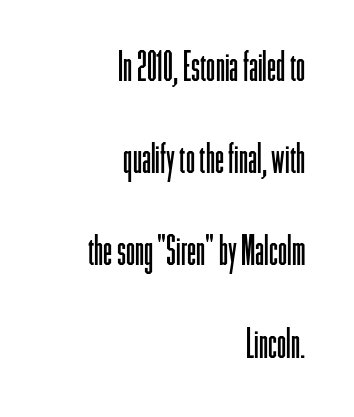
{"serif": "no", "italic": "no", "bold": "no", "weight": "light", "width": "condensed", "stroke_contrast": "low", "x_height": "medium", "monospaced": "no", "underline": "no", "align": "right", "line_spacing": "loose", "line_spacing_ratio": 2.25, "letter_spacing": "normal", "letter_spacing_em": 0.0, "glyph_px": 41}
